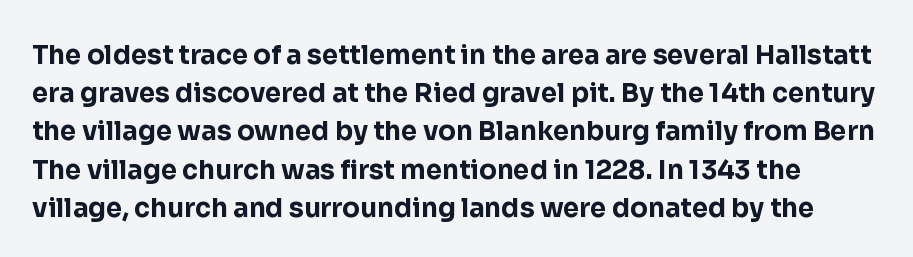
Q: Is the text bold? A: Yes.
Q: Is the text italic (slanted)? A: No, it is upright.
Q: Is the text underlined? A: No.
Q: Is the spacing between letters normal or unusually wide? A: Normal.
Q: Is the spacing between lines tight, normal or loose? A: Normal.
